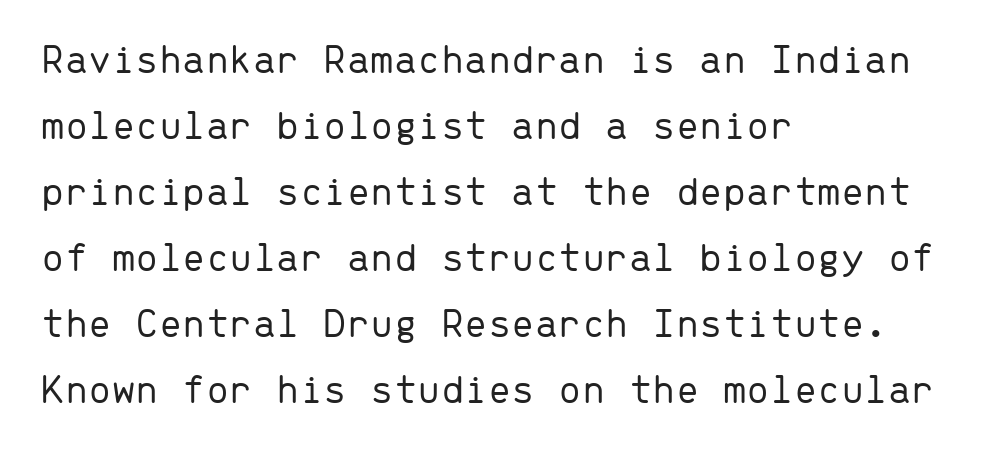
{"serif": "no", "italic": "no", "bold": "no", "weight": "light", "width": "normal", "stroke_contrast": "low", "x_height": "medium", "monospaced": "yes", "underline": "no", "align": "left", "line_spacing": "normal", "line_spacing_ratio": 1.57, "letter_spacing": "normal", "letter_spacing_em": 0.0, "glyph_px": 42}
